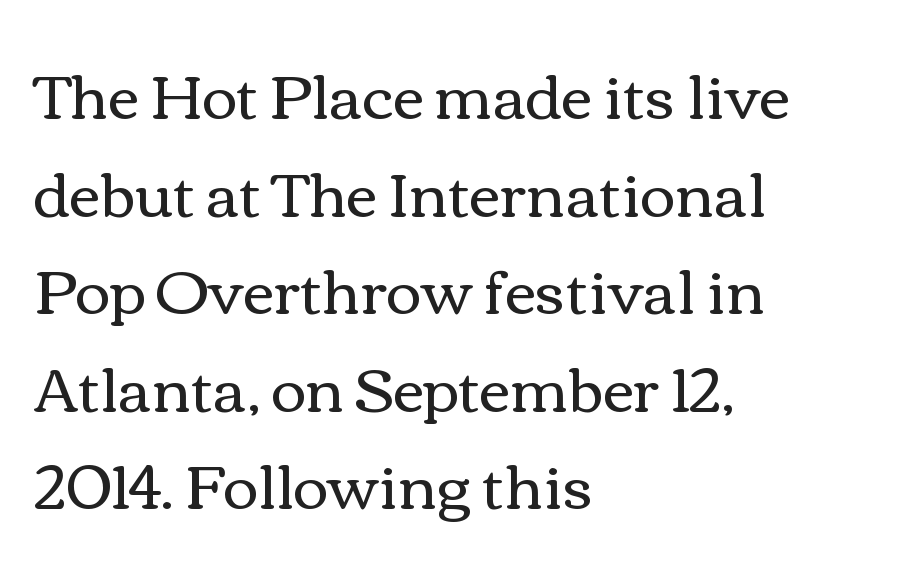
The image shows 61 px regular-weight, wide type, upright; set left-aligned, normal line spacing (1.6x), normal letter spacing, not underlined; medium stroke contrast and a medium x-height.
